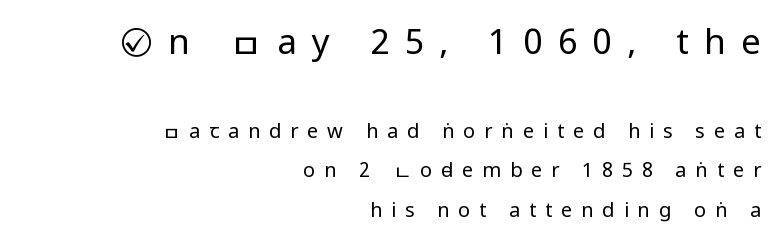
{"serif": "no", "italic": "no", "bold": "no", "weight": "regular", "width": "condensed", "stroke_contrast": "low", "x_height": "large", "monospaced": "no", "underline": "no", "align": "right", "line_spacing": "loose", "line_spacing_ratio": 1.99, "letter_spacing": "wide", "letter_spacing_em": 0.44, "larger_block": "first", "size_ratio": 1.75, "glyph_px": 35}
